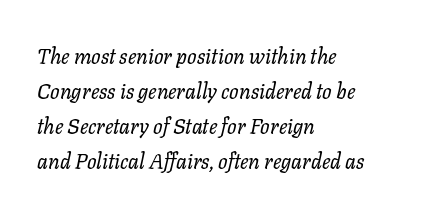
The image shows 21 px text type, italic (leaning right); set left-aligned, normal line spacing (1.67x), normal letter spacing, not underlined.
